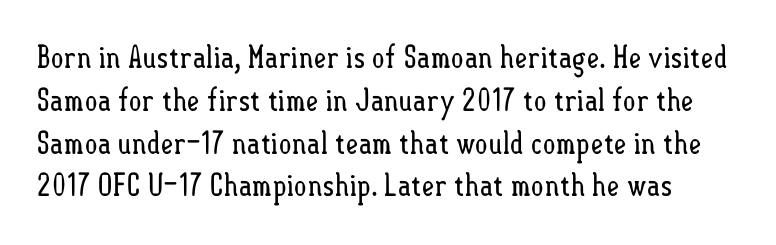
The image shows 31 px regular-weight, condensed type, upright; set normal line spacing (1.38x), normal letter spacing, not underlined; low stroke contrast and a small x-height.
